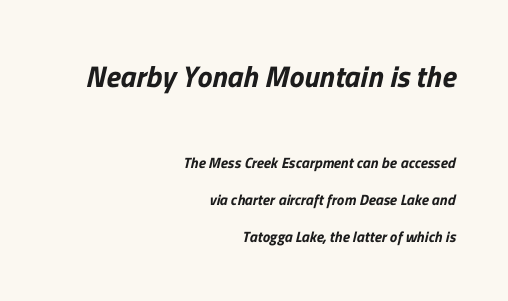
{"serif": "no", "width": "normal", "stroke_contrast": "low", "x_height": "medium", "monospaced": "no", "underline": "no", "align": "right", "line_spacing": "loose", "line_spacing_ratio": 2.46, "letter_spacing": "normal", "letter_spacing_em": 0.0, "larger_block": "first", "size_ratio": 2.0, "glyph_px": 30}
